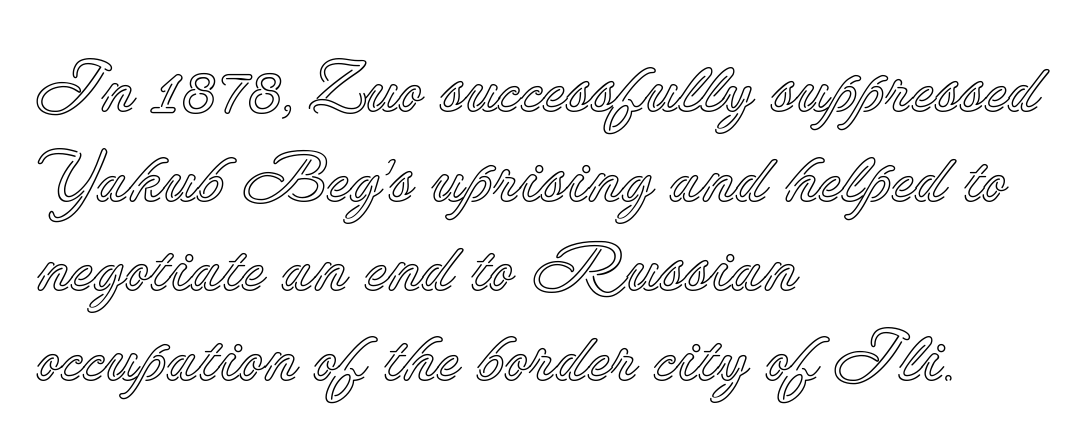
Standard letterfit; no display-style spreading of the glyphs. Has an underline been added? It has not. The typesetter chose a ragged-right arrangement here. The rendering uses a moderate line-height, typical for paragraphs. Proportional: the letters do not fall into vertical columns.
